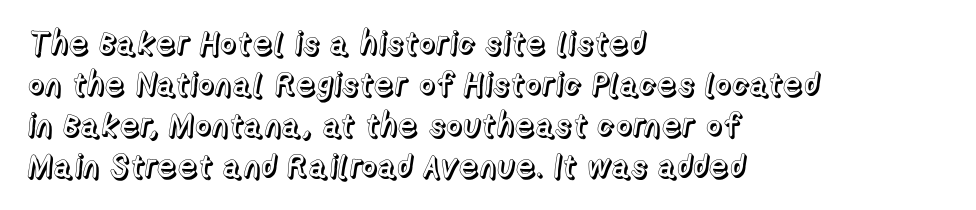
Q: Is the text italic (slanted)? A: Yes.
Q: Is the text underlined? A: No.
Q: How is the paragraph aligned? A: Left-aligned.
Q: Is the spacing between letters normal or unusually wide? A: Normal.
Q: Is the spacing between lines tight, normal or loose? A: Normal.
Q: Width (condensed, normal, or wide)? A: Normal.
Q: x-height? A: Medium.
Q: Monospaced? A: No.
